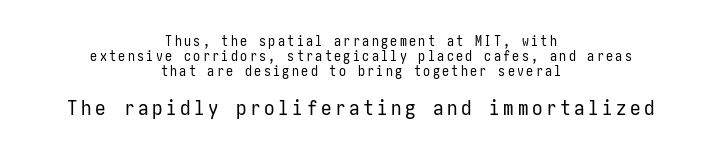
Clear beneath every line of the passage. The letters stand upright; this is a roman face. The compositor balanced each line on the midline. A typesetter would call this leading minimal, almost set solid. Character size in the trailing block exceeds that of the leading block.
